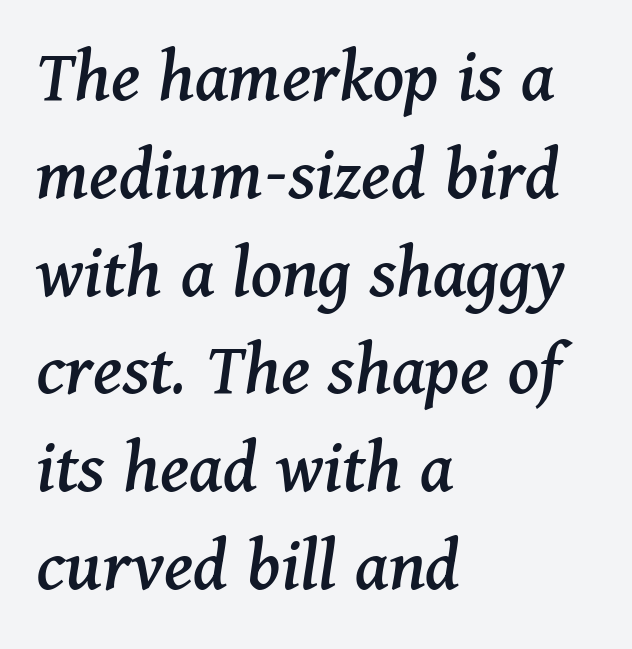
Q: Is the text italic (slanted)? A: Yes, it leans right by about 11 degrees.
Q: Is the typeface a serif or a sans-serif typeface? A: Serif.
Q: Is the text underlined? A: No.
Q: How is the paragraph aligned? A: Left-aligned.
Q: Is the spacing between letters normal or unusually wide? A: Normal.
Q: Is the spacing between lines tight, normal or loose? A: Normal.
Q: Width (condensed, normal, or wide)? A: Normal.
Q: Stroke contrast? A: Medium.
Q: x-height? A: Medium.
Q: Monospaced? A: No.
